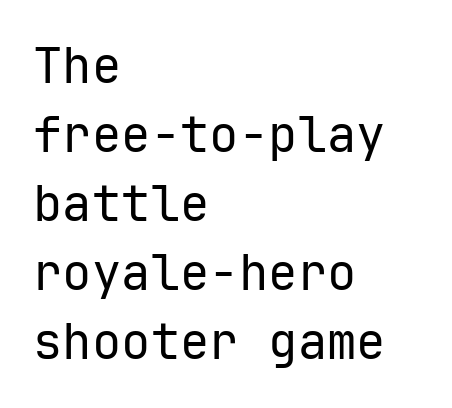
Q: Is the text bold? A: No.
Q: Is the text italic (slanted)? A: No, it is upright.
Q: Is the typeface a serif or a sans-serif typeface? A: Sans-serif.
Q: Is the text underlined? A: No.
Q: How is the paragraph aligned? A: Left-aligned.
Q: Is the spacing between letters normal or unusually wide? A: Normal.
Q: Is the spacing between lines tight, normal or loose? A: Normal.
Q: Width (condensed, normal, or wide)? A: Normal.
Q: Stroke contrast? A: Low.
Q: x-height? A: Medium.
Q: Monospaced? A: Yes.
